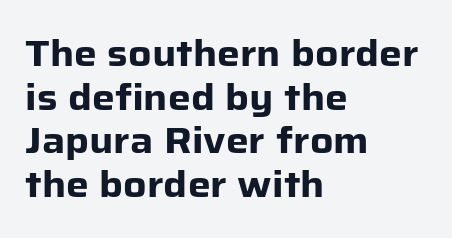
{"serif": "no", "italic": "no", "bold": "yes", "weight": "heavy", "width": "normal", "stroke_contrast": "low", "x_height": "medium", "monospaced": "no", "underline": "no", "align": "left", "line_spacing_ratio": 1.21, "letter_spacing": "normal", "letter_spacing_em": 0.0, "glyph_px": 36}
